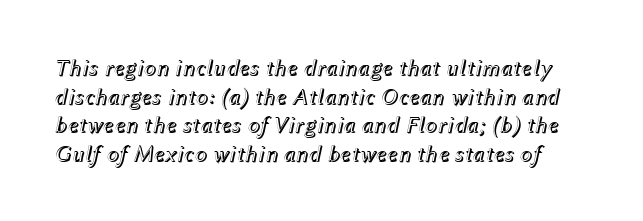
Lines of text with bare space underneath. Standard letterfit; no display-style spreading of the glyphs. Style check: oblique.
